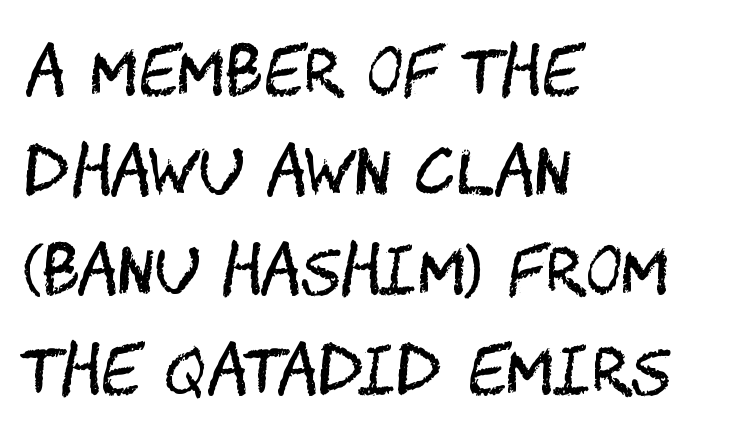
{"serif": "no", "italic": "no", "bold": "no", "weight": "regular", "width": "condensed", "stroke_contrast": "medium", "x_height": "large", "underline": "no", "align": "left", "line_spacing": "normal", "line_spacing_ratio": 1.58, "letter_spacing": "normal", "letter_spacing_em": 0.0, "glyph_px": 63}
